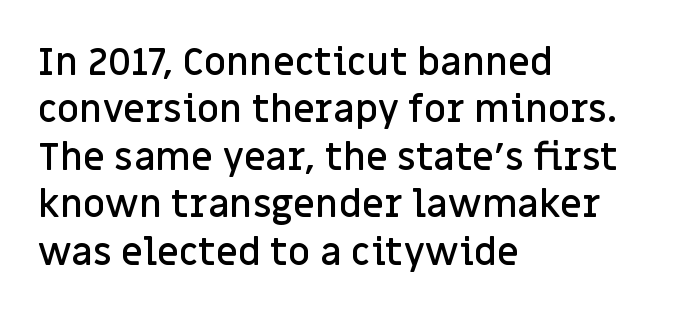
The image shows 38 px semibold sans-serif type, upright; set left-aligned, normal line spacing (1.25x), normal letter spacing, not underlined; low stroke contrast and a large x-height.
